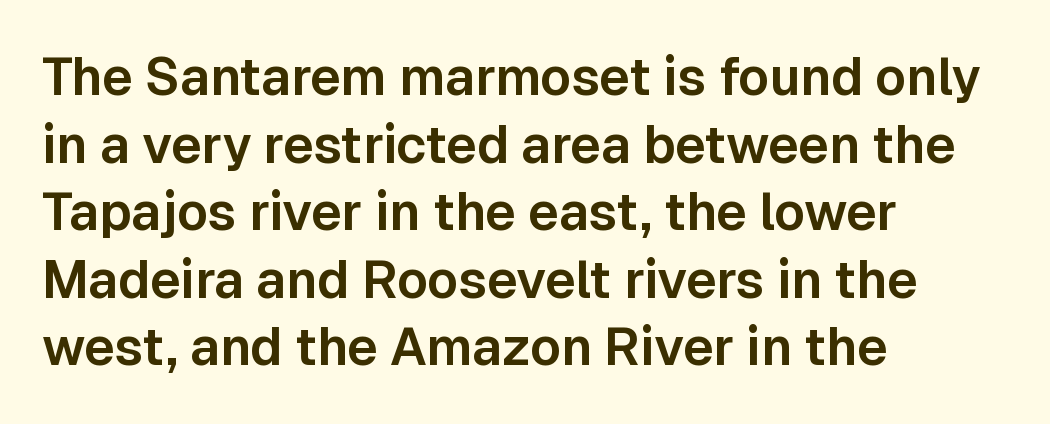
Q: Is the text italic (slanted)? A: No, it is upright.
Q: Is the typeface a serif or a sans-serif typeface? A: Sans-serif.
Q: Is the text underlined? A: No.
Q: How is the paragraph aligned? A: Left-aligned.
Q: Is the spacing between letters normal or unusually wide? A: Normal.
Q: Is the spacing between lines tight, normal or loose? A: Normal.
Q: Width (condensed, normal, or wide)? A: Normal.
Q: Stroke contrast? A: Low.
Q: x-height? A: Medium.
Q: Monospaced? A: No.
